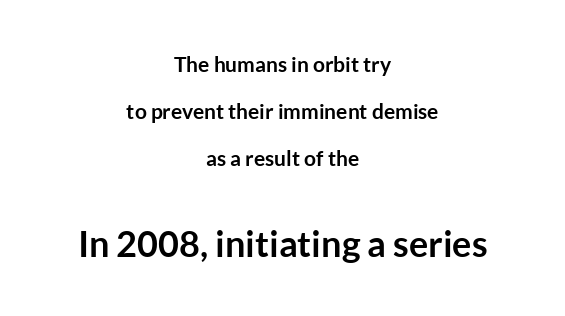
The image shows 36 px semibold sans-serif type, upright; set centered, loose line spacing (2.25x), normal letter spacing, not underlined; the second (bottom) block is 1.71x larger; low stroke contrast and a medium x-height.
